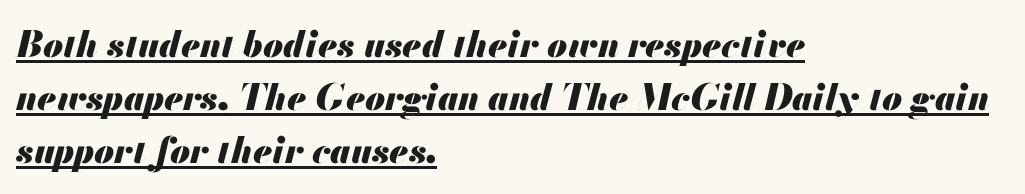
The image shows 36 px heavy type, italic (leaning right); set left-aligned, normal line spacing (1.47x), normal letter spacing, underlined; medium stroke contrast and a small x-height.
